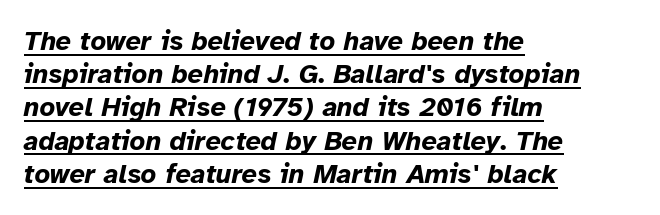
Q: Is the text bold? A: Yes.
Q: Is the text italic (slanted)? A: Yes, it leans right by about 12 degrees.
Q: Is the text underlined? A: Yes.
Q: How is the paragraph aligned? A: Left-aligned.
Q: Is the spacing between letters normal or unusually wide? A: Normal.
